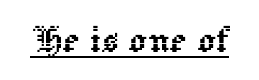
Q: Is the text italic (slanted)? A: No, it is upright.
Q: Is the text underlined? A: Yes.
Q: Is the spacing between letters normal or unusually wide? A: Normal.
Q: Width (condensed, normal, or wide)? A: Normal.
Q: x-height? A: Medium.
Q: Monospaced? A: No.
